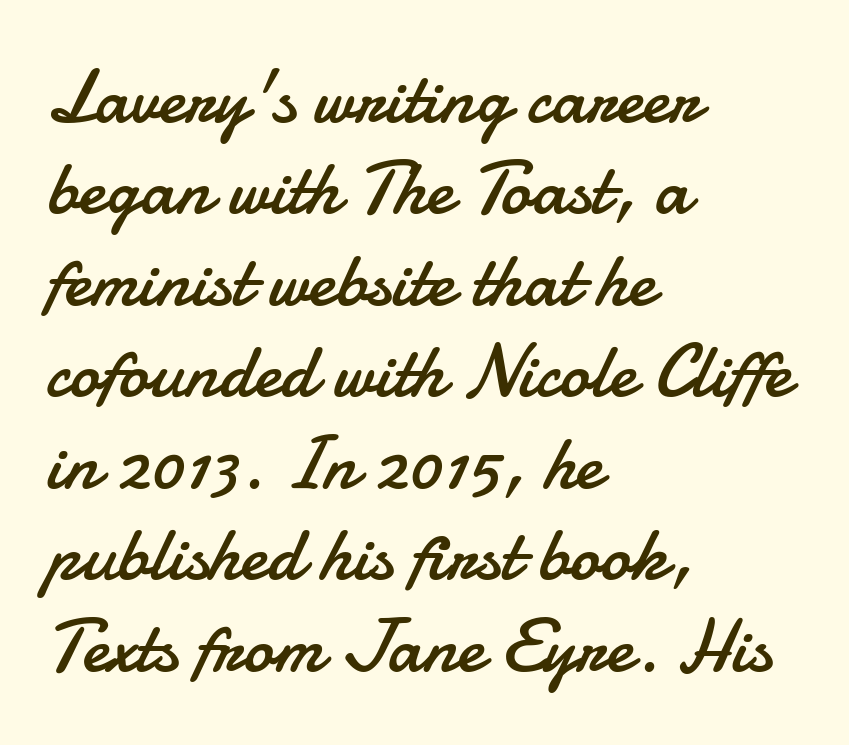
Regarding serifs, this sample does without them. This rendering features lettering with no underline. Caption: face not bold, strokes unweighted. Standard letterfit; no display-style spreading of the glyphs.
